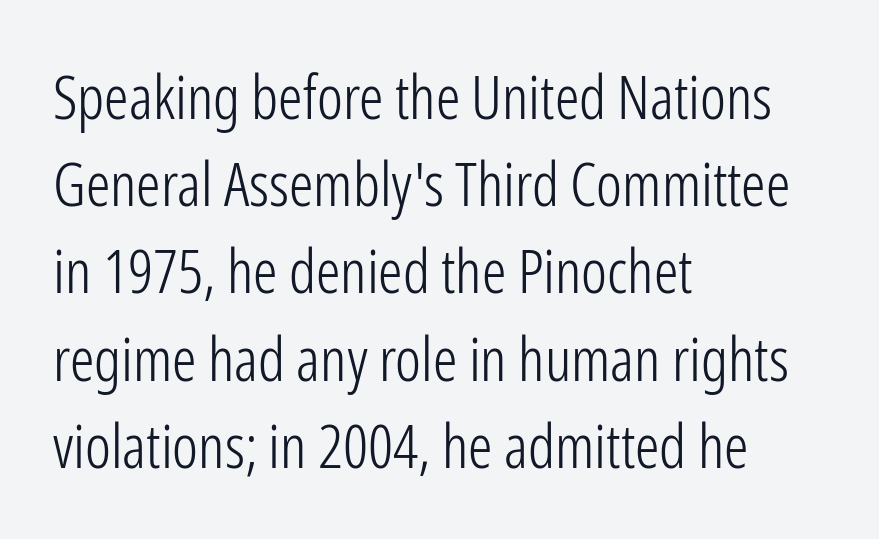
Here the glyphs are tracked normally, forming tight word shapes. The lines sit at an ordinary, default distance from one another. These lines stack with their left ends in a neat column. Does the lettering tilt? It doesn't — this is upright. The typesetting does not lean heavy: it is not bold. The specimen omits any rule beneath the text block's lines.
